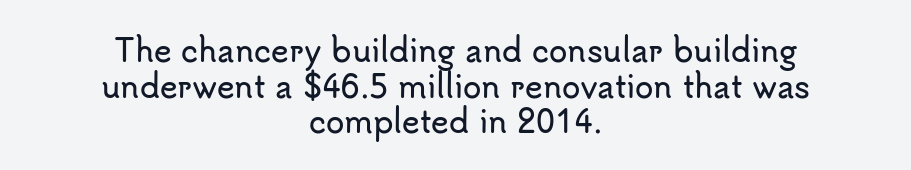
The space beneath each line is pristine and unruled. Characters remain perfectly vertical along every line. Does extra space separate the letters? No, they use regular spacing. One-word summary of the alignment: center. You could not count columns in this text — the font is proportionally spaced. Examine the stroke ends and you'll find no serifs.
